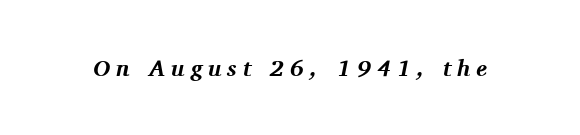
The baseline area is clear. In terms of letterspacing, this is a distinctly airy, spread setting. Heavy, bold letterforms. A typesetter would mark this as italic.
